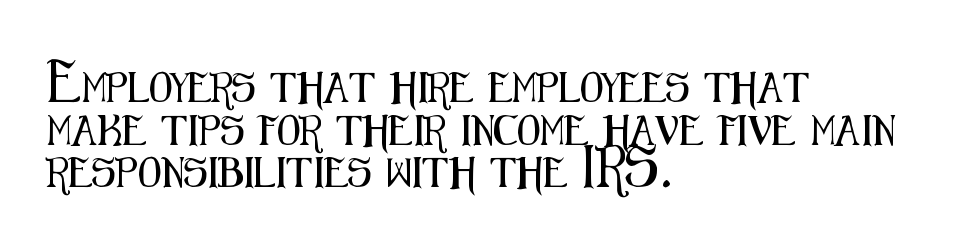
Q: Is the text italic (slanted)? A: No, it is upright.
Q: Is the text underlined? A: No.
Q: How is the paragraph aligned? A: Left-aligned.
Q: Is the spacing between letters normal or unusually wide? A: Normal.
Q: Is the spacing between lines tight, normal or loose? A: Normal.
Q: Width (condensed, normal, or wide)? A: Condensed.
Q: Stroke contrast? A: Medium.
Q: x-height? A: Medium.
Q: Monospaced? A: No.
